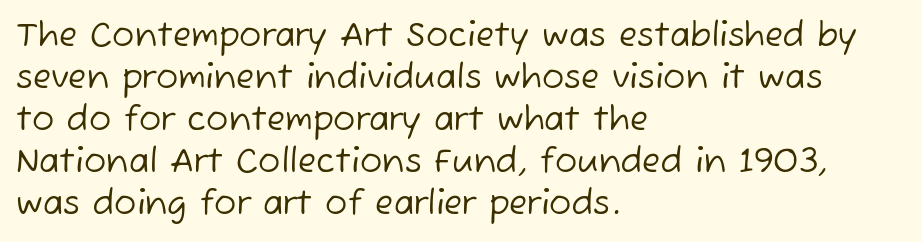
Q: Is the text bold? A: No.
Q: Is the typeface a serif or a sans-serif typeface? A: Sans-serif.
Q: Is the text underlined? A: No.
Q: How is the paragraph aligned? A: Left-aligned.
Q: Is the spacing between letters normal or unusually wide? A: Normal.
Q: Is the spacing between lines tight, normal or loose? A: Normal.
Q: Width (condensed, normal, or wide)? A: Normal.
Q: Stroke contrast? A: Low.
Q: x-height? A: Medium.
Q: Monospaced? A: No.
